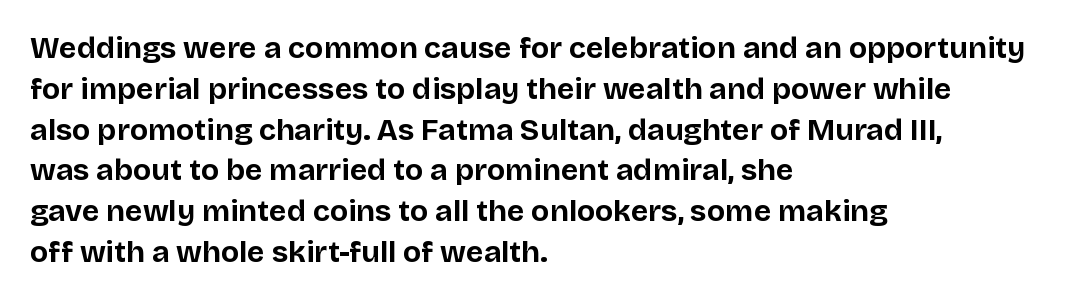
{"serif": "no", "italic": "no", "bold": "yes", "weight": "bold", "width": "normal", "stroke_contrast": "low", "x_height": "large", "monospaced": "no", "underline": "no", "align": "left", "line_spacing": "normal", "line_spacing_ratio": 1.36, "letter_spacing": "normal", "letter_spacing_em": 0.0, "glyph_px": 30}
